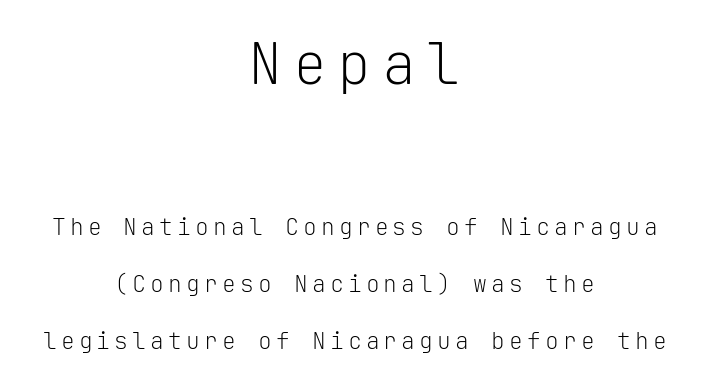
The image shows 57 px light sans-serif type, upright, monospaced; set centered, loose line spacing (2.47x), not underlined; the first (top) block is 2.48x larger; low stroke contrast and a medium x-height.
